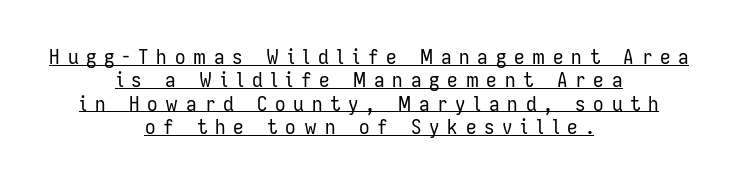
{"italic": "no", "bold": "no", "underline": "yes", "align": "center", "line_spacing": "tight", "line_spacing_ratio": 1.11, "letter_spacing": "wide", "letter_spacing_em": 0.37, "glyph_px": 21}
